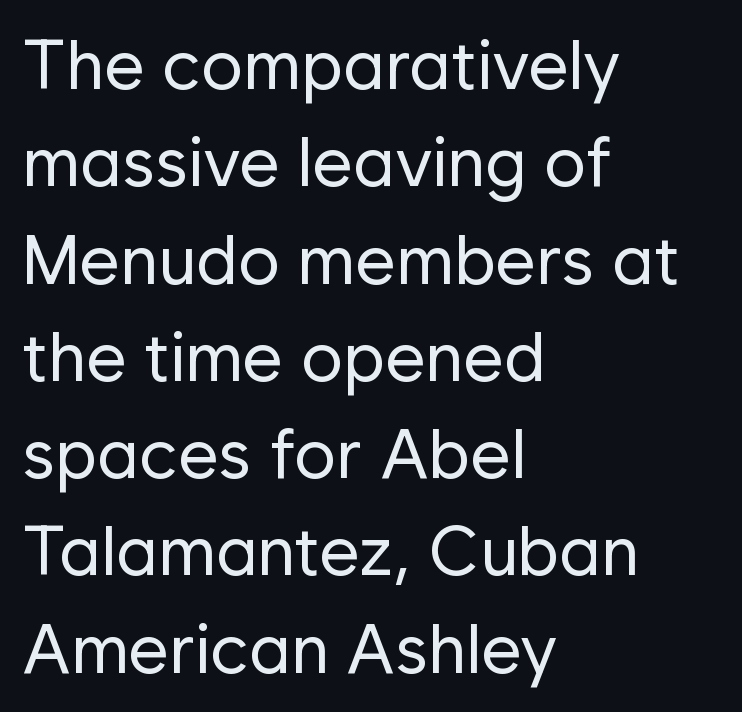
Q: Is the text bold? A: No.
Q: Is the text italic (slanted)? A: No, it is upright.
Q: Is the typeface a serif or a sans-serif typeface? A: Sans-serif.
Q: Is the text underlined? A: No.
Q: How is the paragraph aligned? A: Left-aligned.
Q: Is the spacing between letters normal or unusually wide? A: Normal.
Q: Is the spacing between lines tight, normal or loose? A: Normal.
Q: Width (condensed, normal, or wide)? A: Normal.
Q: Stroke contrast? A: Low.
Q: x-height? A: Medium.
Q: Monospaced? A: No.
